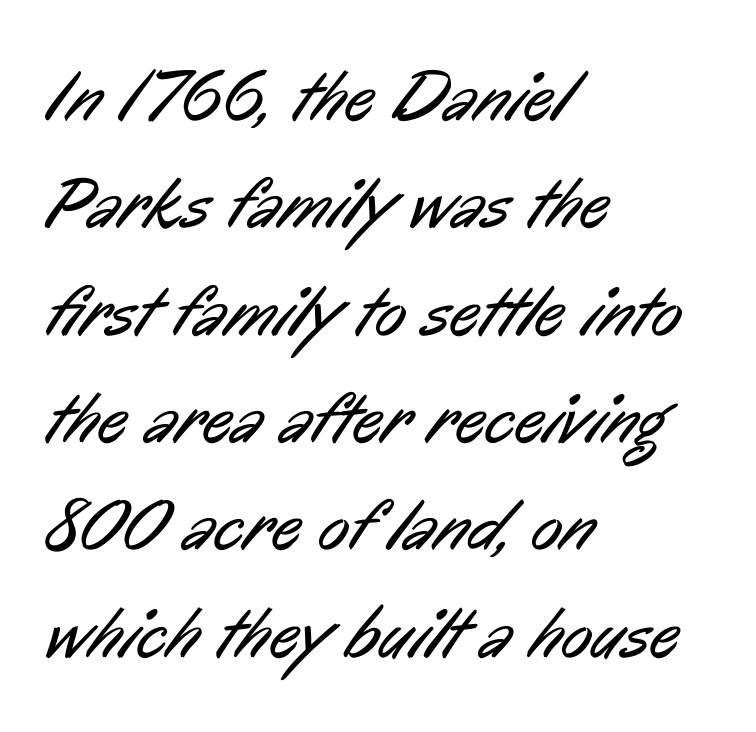
The image shows 73 px regular-weight, condensed sans-serif type; set left-aligned, normal line spacing (1.47x), normal letter spacing, not underlined; low stroke contrast and a medium x-height.
